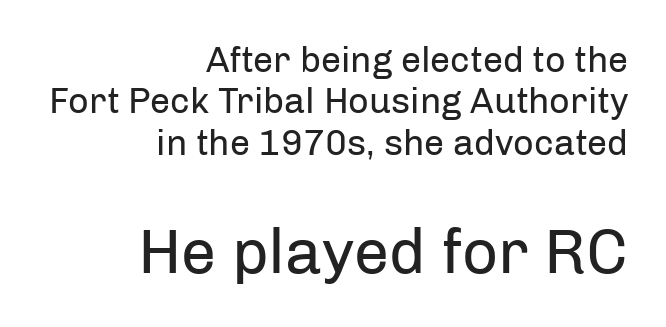
{"serif": "no", "italic": "no", "bold": "no", "weight": "regular", "width": "normal", "stroke_contrast": "low", "x_height": "medium", "monospaced": "no", "underline": "no", "align": "right", "line_spacing": "tight", "line_spacing_ratio": 1.15, "letter_spacing": "normal", "letter_spacing_em": 0.0, "larger_block": "second", "size_ratio": 1.75, "glyph_px": 63}
